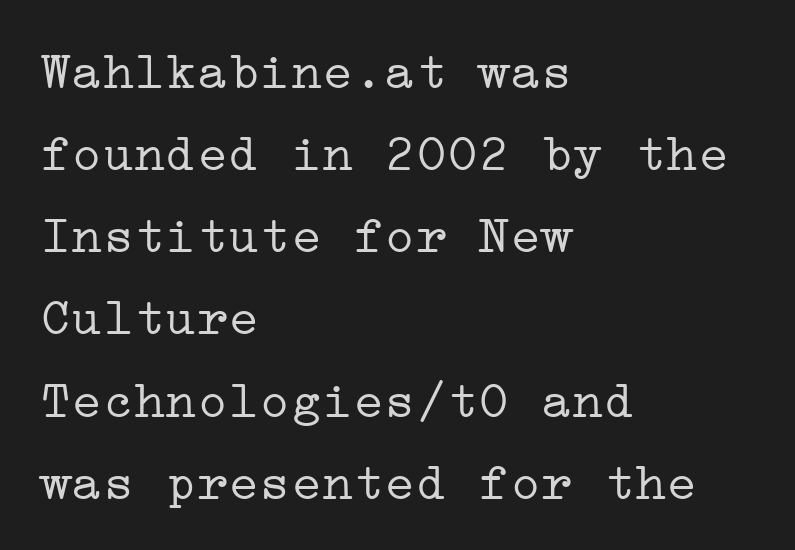
Q: Is the text bold? A: No.
Q: Is the text italic (slanted)? A: No, it is upright.
Q: Is the typeface a serif or a sans-serif typeface? A: Serif.
Q: Is the text underlined? A: No.
Q: How is the paragraph aligned? A: Left-aligned.
Q: Is the spacing between letters normal or unusually wide? A: Normal.
Q: Is the spacing between lines tight, normal or loose? A: Normal.
Q: Width (condensed, normal, or wide)? A: Wide.
Q: Stroke contrast? A: Low.
Q: x-height? A: Medium.
